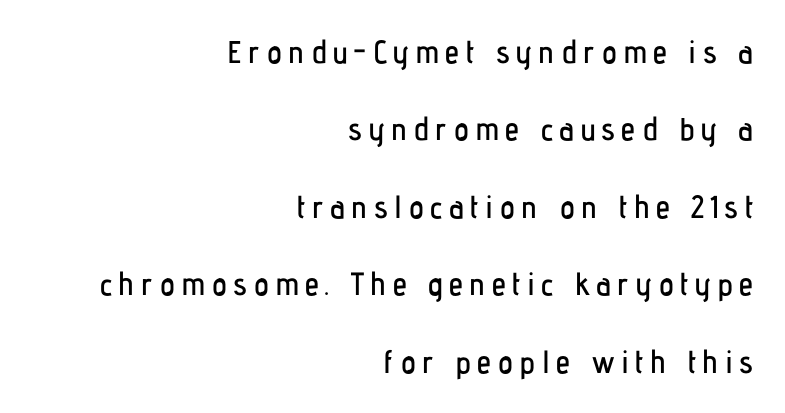
Serifs: no, the terminals of the letterforms are clean. The text block is weighted toward the right margin, trailing off unevenly leftward. Characters remain perfectly vertical along every line. Any mark beneath the type? The region is blank. Each letter keeps its own natural width here, so spacing adapts to shape.
